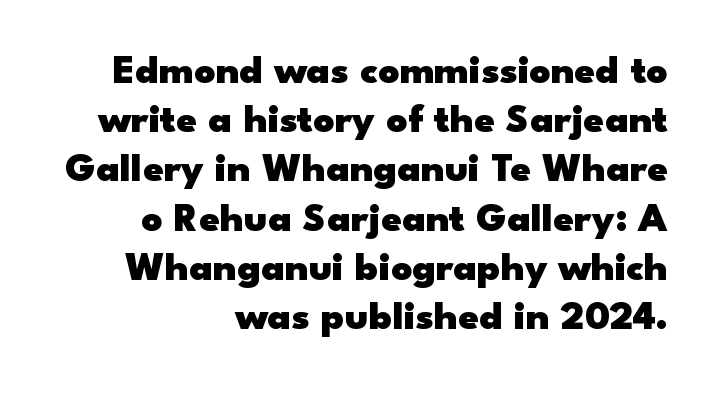
Q: Is the text bold? A: Yes.
Q: Is the text italic (slanted)? A: No, it is upright.
Q: Is the typeface a serif or a sans-serif typeface? A: Sans-serif.
Q: Is the text underlined? A: No.
Q: How is the paragraph aligned? A: Right-aligned.
Q: Is the spacing between letters normal or unusually wide? A: Normal.
Q: Width (condensed, normal, or wide)? A: Wide.
Q: Stroke contrast? A: Low.
Q: x-height? A: Small.
Q: Monospaced? A: No.
